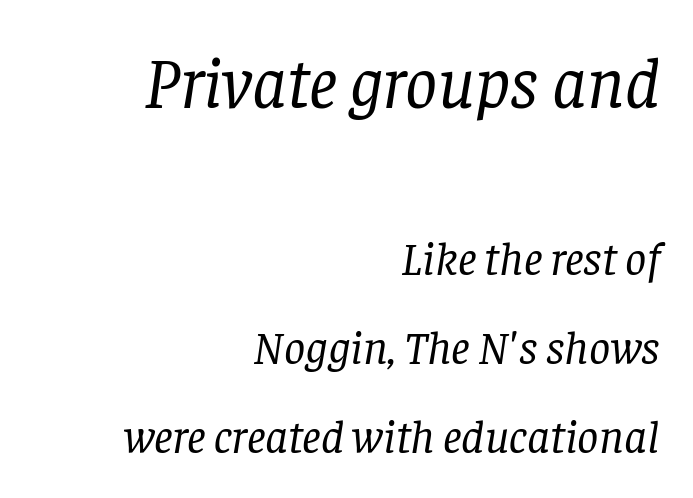
Q: Is the text bold? A: No.
Q: Is the text italic (slanted)? A: Yes, it leans right by about 8 degrees.
Q: Is the typeface a serif or a sans-serif typeface? A: Serif.
Q: Is the text underlined? A: No.
Q: How is the paragraph aligned? A: Right-aligned.
Q: Is the spacing between letters normal or unusually wide? A: Normal.
Q: Is the spacing between lines tight, normal or loose? A: Loose.
Q: Which block of text is set in a larger size, the first (top) or the second (bottom)? A: The first (top) one.
Q: Width (condensed, normal, or wide)? A: Normal.
Q: Stroke contrast? A: Low.
Q: x-height? A: Large.
Q: Monospaced? A: No.
